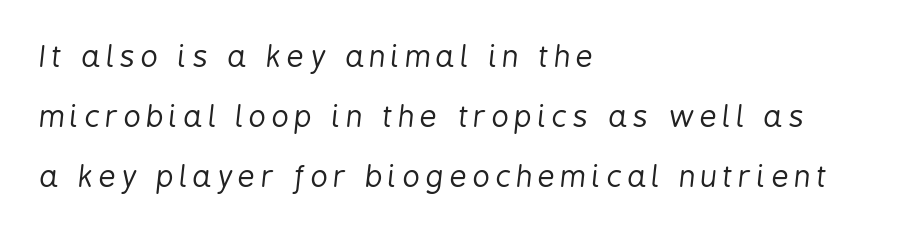
The image shows 30 px regular-weight, condensed type, italic (leaning right); set left-aligned, loose line spacing (2.0x), not underlined; low stroke contrast and a medium x-height.
